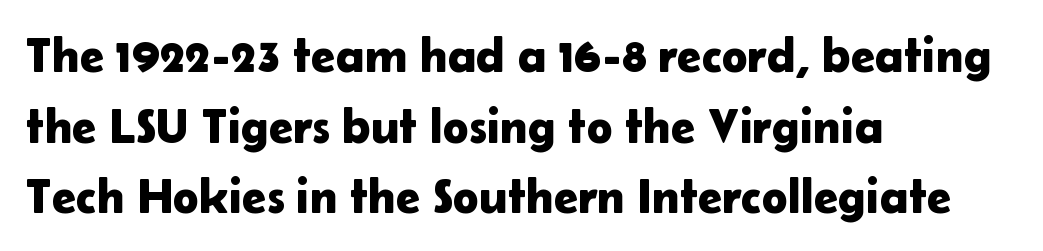
The image shows 49 px sans-serif type, upright; set left-aligned, normal line spacing (1.44x), normal letter spacing, not underlined; low stroke contrast and a medium x-height.
